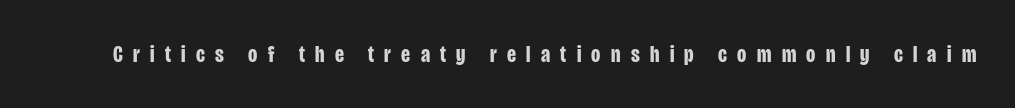
{"italic": "no", "bold": "yes", "underline": "no", "letter_spacing": "wide", "letter_spacing_em": 0.43, "glyph_px": 24}
